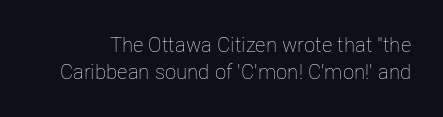
Q: Is the text bold? A: No.
Q: Is the text italic (slanted)? A: No, it is upright.
Q: Is the text underlined? A: No.
Q: Is the spacing between letters normal or unusually wide? A: Normal.
Q: Is the spacing between lines tight, normal or loose? A: Normal.
